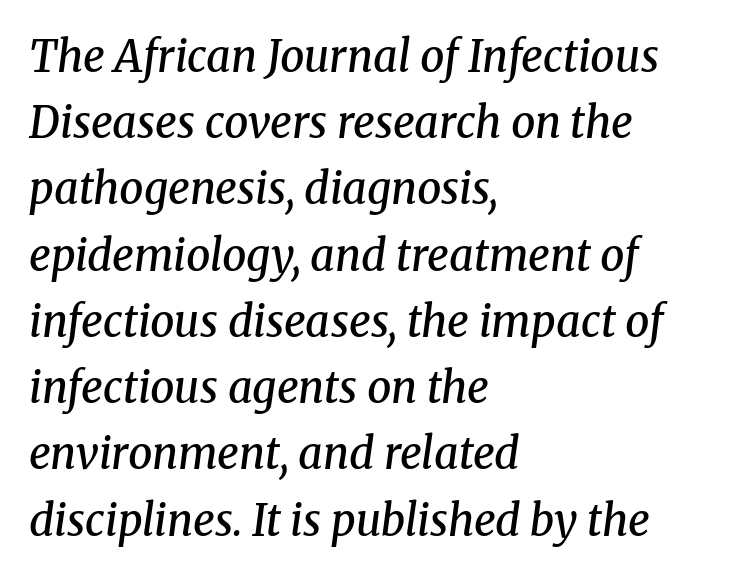
The letters advance in unequal steps, a hallmark of proportional type. Which margin do the lines hug? The left one — the right edge is uneven. A semibold gives these letters moderate extra thickness, short of bold. The zone under the glyphs is completely vacant.
